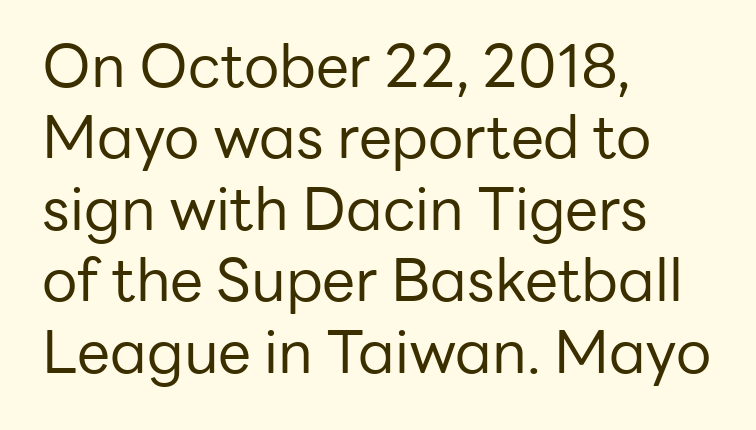
Line starts are locked; line ends wander. Note: no serifs on the glyphs. This sample has the flowing, uneven cadence of proportional lettering. The cut favours lightness, reaching ordinary text weight at its darkest. The font's upright variant was chosen for this text.
